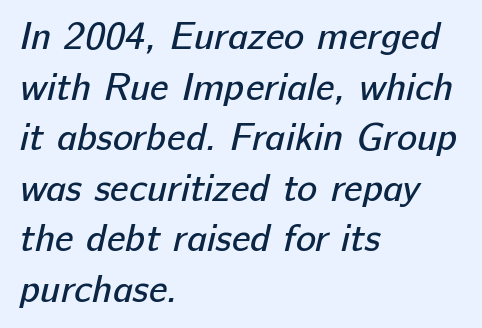
{"serif": "no", "bold": "no", "weight": "regular", "width": "normal", "stroke_contrast": "low", "x_height": "medium", "monospaced": "no", "underline": "no", "align": "left", "line_spacing": "normal", "line_spacing_ratio": 1.33, "letter_spacing": "normal", "letter_spacing_em": 0.0, "glyph_px": 38}
